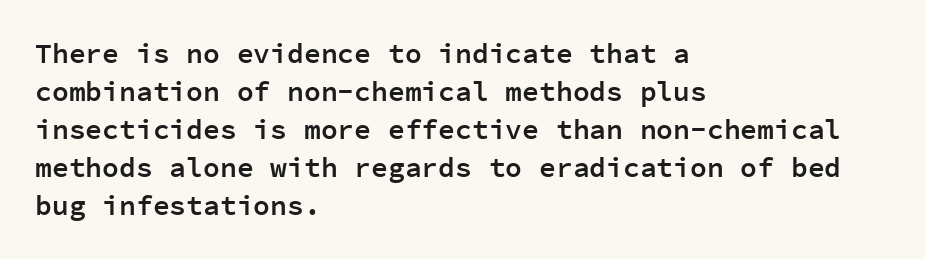
The image shows 28 px semibold sans-serif type, upright, monospaced; set left-aligned, normal line spacing (1.36x), normal letter spacing, not underlined; low stroke contrast and a medium x-height.
